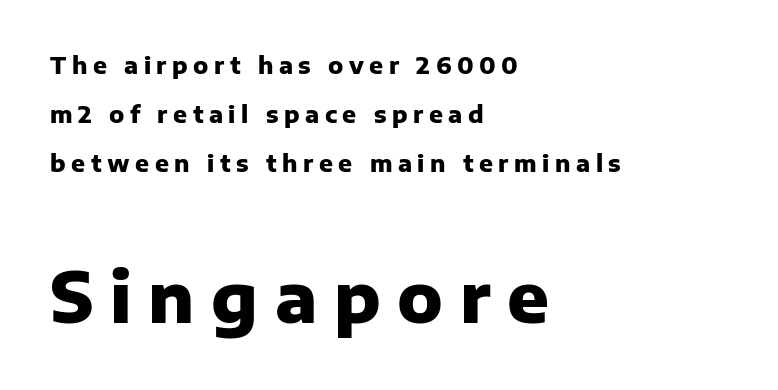
The image shows 69 px heavy sans-serif type, upright; set left-aligned, loose line spacing (2.12x), unusually wide letter spacing (+0.24 em), not underlined; the second (bottom) block is 3.0x larger; low stroke contrast and a medium x-height.
